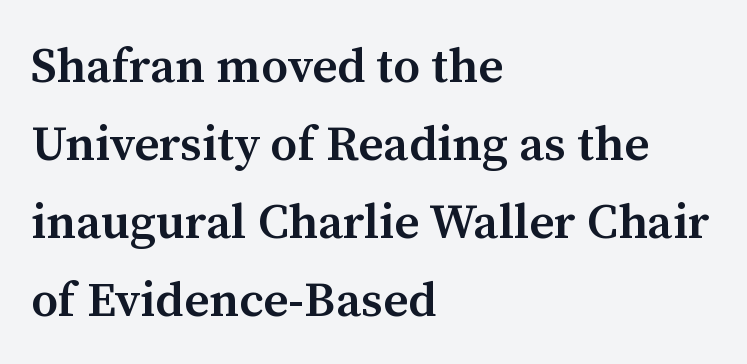
{"serif": "yes", "italic": "no", "bold": "semi", "weight": "semibold", "width": "normal", "stroke_contrast": "medium", "x_height": "medium", "monospaced": "no", "underline": "no", "align": "left", "line_spacing": "normal", "line_spacing_ratio": 1.59, "letter_spacing": "normal", "letter_spacing_em": 0.0, "glyph_px": 49}
